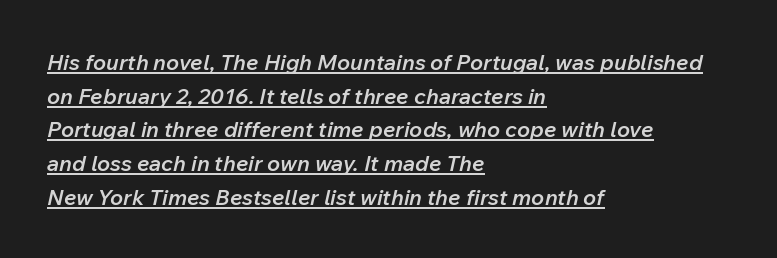
{"italic": "yes", "lean": "right", "slant_degrees": 12, "bold": "semi", "underline": "yes", "align": "left", "line_spacing": "normal", "line_spacing_ratio": 1.53, "letter_spacing": "normal", "letter_spacing_em": 0.0, "glyph_px": 22}
